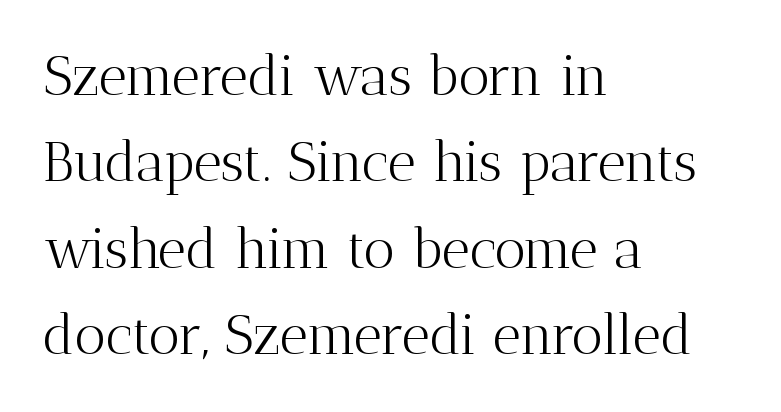
Q: Is the text bold? A: No.
Q: Is the text italic (slanted)? A: No, it is upright.
Q: Is the typeface a serif or a sans-serif typeface? A: Serif.
Q: Is the text underlined? A: No.
Q: How is the paragraph aligned? A: Left-aligned.
Q: Is the spacing between letters normal or unusually wide? A: Normal.
Q: Is the spacing between lines tight, normal or loose? A: Normal.
Q: Width (condensed, normal, or wide)? A: Normal.
Q: Stroke contrast? A: Medium.
Q: x-height? A: Medium.
Q: Monospaced? A: No.
